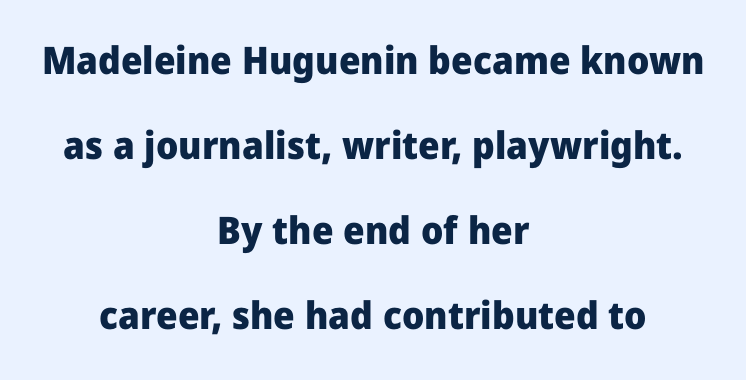
Q: Is the text bold? A: Yes.
Q: Is the text italic (slanted)? A: No, it is upright.
Q: Is the typeface a serif or a sans-serif typeface? A: Sans-serif.
Q: Is the text underlined? A: No.
Q: How is the paragraph aligned? A: Centered.
Q: Is the spacing between letters normal or unusually wide? A: Normal.
Q: Is the spacing between lines tight, normal or loose? A: Loose.
Q: Width (condensed, normal, or wide)? A: Normal.
Q: Stroke contrast? A: Low.
Q: x-height? A: Medium.
Q: Monospaced? A: No.
